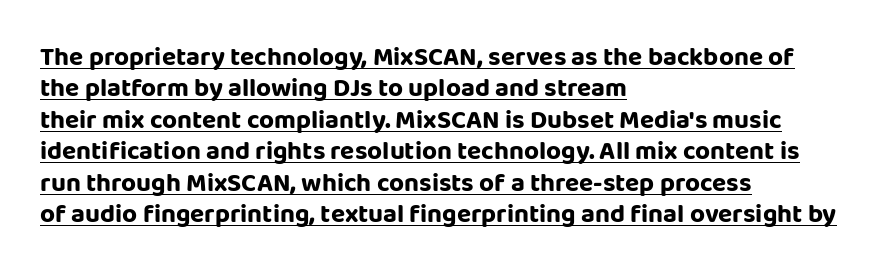
The image shows 26 px text type, upright; set left-aligned, line spacing 1.21x, normal letter spacing, underlined.
